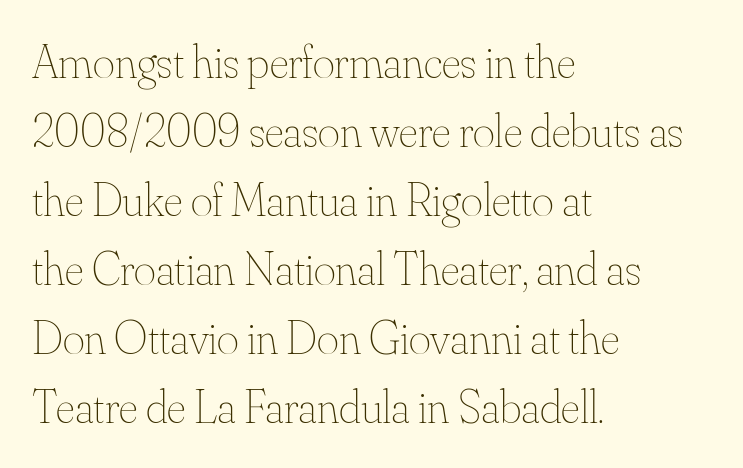
Q: Is the text bold? A: No.
Q: Is the text italic (slanted)? A: No, it is upright.
Q: Is the text underlined? A: No.
Q: How is the paragraph aligned? A: Left-aligned.
Q: Is the spacing between letters normal or unusually wide? A: Normal.
Q: Is the spacing between lines tight, normal or loose? A: Normal.
Q: Width (condensed, normal, or wide)? A: Normal.
Q: Stroke contrast? A: Medium.
Q: x-height? A: Small.
Q: Monospaced? A: No.
